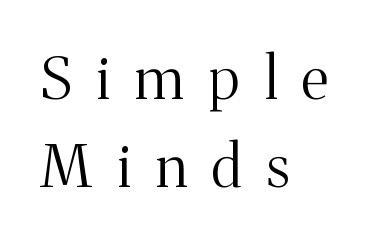
Q: Is the text bold? A: No.
Q: Is the text italic (slanted)? A: No, it is upright.
Q: Is the typeface a serif or a sans-serif typeface? A: Serif.
Q: Is the text underlined? A: No.
Q: How is the paragraph aligned? A: Left-aligned.
Q: Is the spacing between letters normal or unusually wide? A: Unusually wide.
Q: Is the spacing between lines tight, normal or loose? A: Normal.
Q: Width (condensed, normal, or wide)? A: Normal.
Q: Stroke contrast? A: Medium.
Q: x-height? A: Medium.
Q: Monospaced? A: No.
